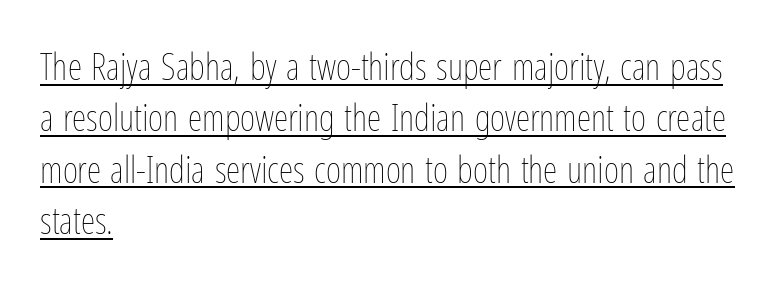
Where is the straight margin? On the left. Looks like regular typesetting: each glyph gets only the width it needs. No heavy texture on the line: the type isn't bold. The typesetter has applied underlining to the passage shown. The type sits square on the baseline with zero lean.
